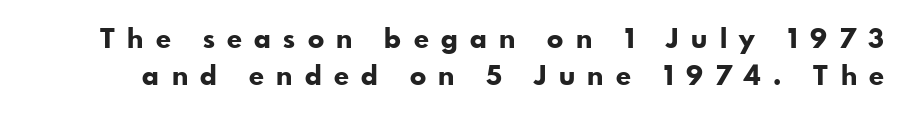
{"italic": "no", "bold": "yes", "underline": "no", "line_spacing": "normal", "line_spacing_ratio": 1.38, "letter_spacing": "wide", "letter_spacing_em": 0.46, "glyph_px": 27}
